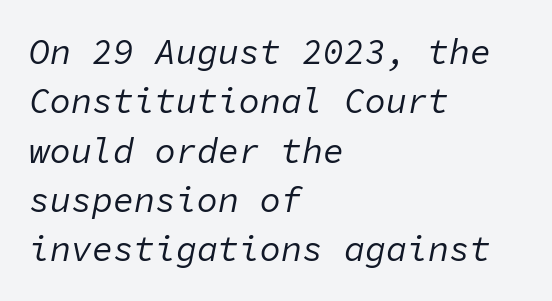
This sample has the even, mechanical cadence of fixed-width lettering. Vertically, the passage feels balanced, rows spaced as you'd expect. Clear beneath every line of the passage. These lines were composed using italics. Line starts are locked; line ends wander. Here the glyphs are tracked normally, forming tight word shapes.
